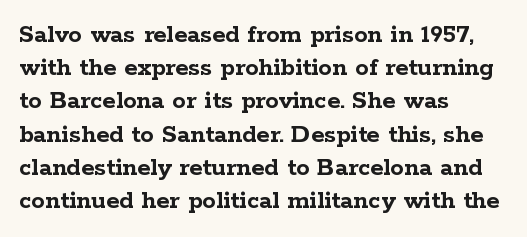
Q: Is the text bold? A: Yes.
Q: Is the text italic (slanted)? A: No, it is upright.
Q: Is the text underlined? A: No.
Q: How is the paragraph aligned? A: Left-aligned.
Q: Is the spacing between letters normal or unusually wide? A: Normal.
